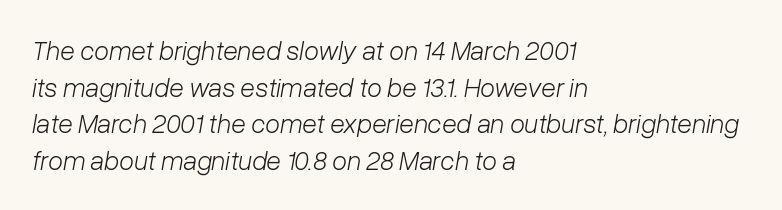
{"italic": "yes", "lean": "right", "slant_degrees": 10, "bold": "no", "underline": "no", "align": "left", "line_spacing": "normal", "line_spacing_ratio": 1.36, "letter_spacing": "normal", "letter_spacing_em": 0.0, "glyph_px": 27}
